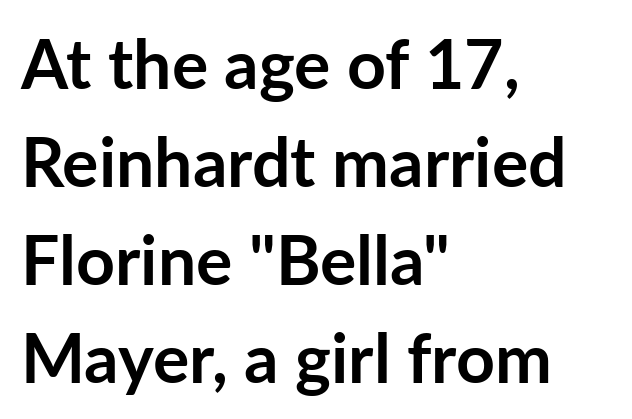
Q: Is the text bold? A: Yes.
Q: Is the text italic (slanted)? A: No, it is upright.
Q: Is the typeface a serif or a sans-serif typeface? A: Sans-serif.
Q: Is the text underlined? A: No.
Q: How is the paragraph aligned? A: Left-aligned.
Q: Is the spacing between letters normal or unusually wide? A: Normal.
Q: Is the spacing between lines tight, normal or loose? A: Normal.
Q: Width (condensed, normal, or wide)? A: Normal.
Q: Stroke contrast? A: Low.
Q: x-height? A: Medium.
Q: Monospaced? A: No.
